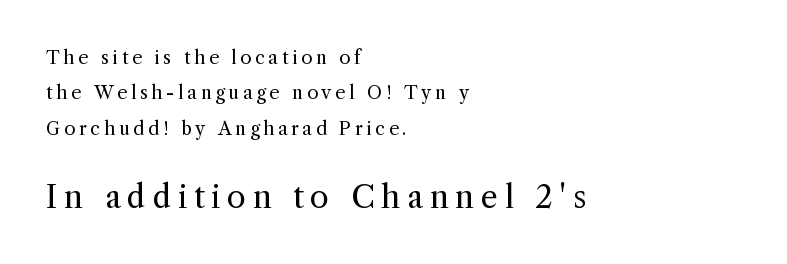
{"serif": "yes", "italic": "no", "bold": "no", "weight": "regular", "width": "normal", "x_height": "medium", "monospaced": "no", "underline": "no", "align": "left", "line_spacing": "loose", "line_spacing_ratio": 1.97, "letter_spacing": "wide", "letter_spacing_em": 0.21, "larger_block": "second", "size_ratio": 1.72, "glyph_px": 31}
